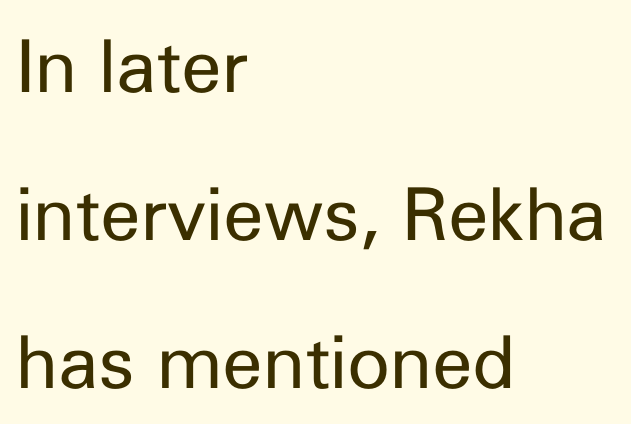
The image shows 73 px regular-weight sans-serif type, upright; set left-aligned, loose line spacing (2.03x), normal letter spacing, not underlined; low stroke contrast and a medium x-height.
